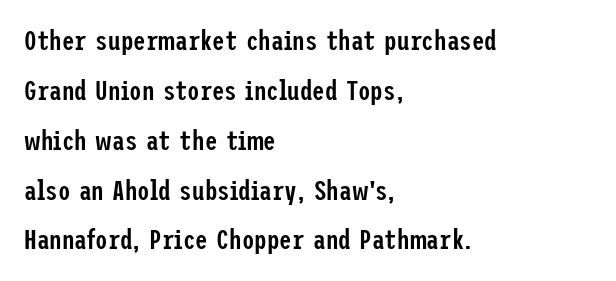
The image shows 28 px semibold, condensed sans-serif type, upright; set left-aligned, line spacing 1.78x, normal letter spacing, not underlined; low stroke contrast and a medium x-height.
